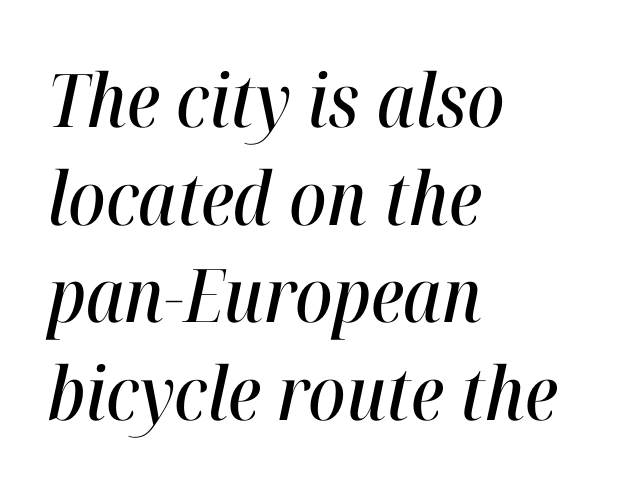
{"italic": "yes", "lean": "right", "slant_degrees": 12, "width": "condensed", "stroke_contrast": "high", "x_height": "medium", "monospaced": "no", "underline": "no", "align": "left", "line_spacing": "normal", "line_spacing_ratio": 1.32, "letter_spacing": "normal", "letter_spacing_em": 0.0, "glyph_px": 74}
